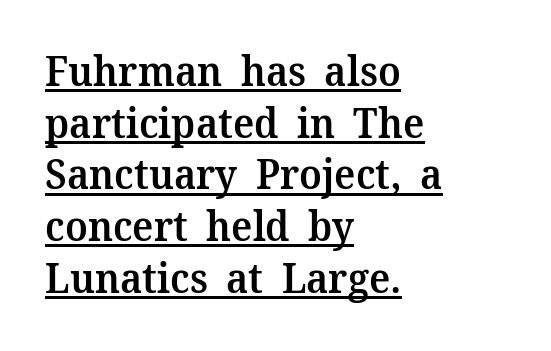
{"serif": "yes", "italic": "no", "bold": "semi", "weight": "semibold", "width": "normal", "stroke_contrast": "medium", "x_height": "medium", "monospaced": "no", "underline": "yes", "align": "left", "line_spacing": "normal", "line_spacing_ratio": 1.26, "letter_spacing": "normal", "letter_spacing_em": 0.0, "glyph_px": 41}
